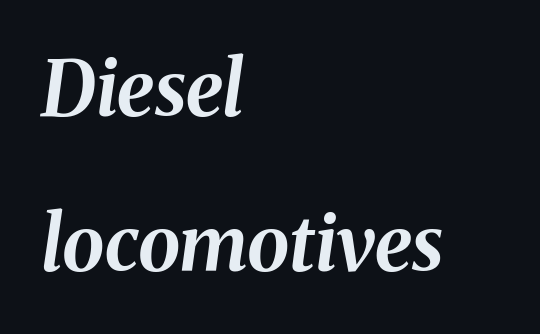
These words are printed bold, with thick strokes throughout. There is no visible air inserted between adjacent glyphs. Short and long lines alike share a common starting point at left. The axis of the letterforms is tilted away from vertical.
